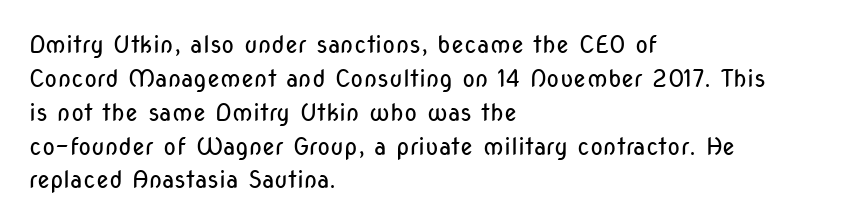
Q: Is the text bold? A: No.
Q: Is the text italic (slanted)? A: No, it is upright.
Q: Is the text underlined? A: No.
Q: How is the paragraph aligned? A: Left-aligned.
Q: Is the spacing between letters normal or unusually wide? A: Normal.
Q: Is the spacing between lines tight, normal or loose? A: Normal.
